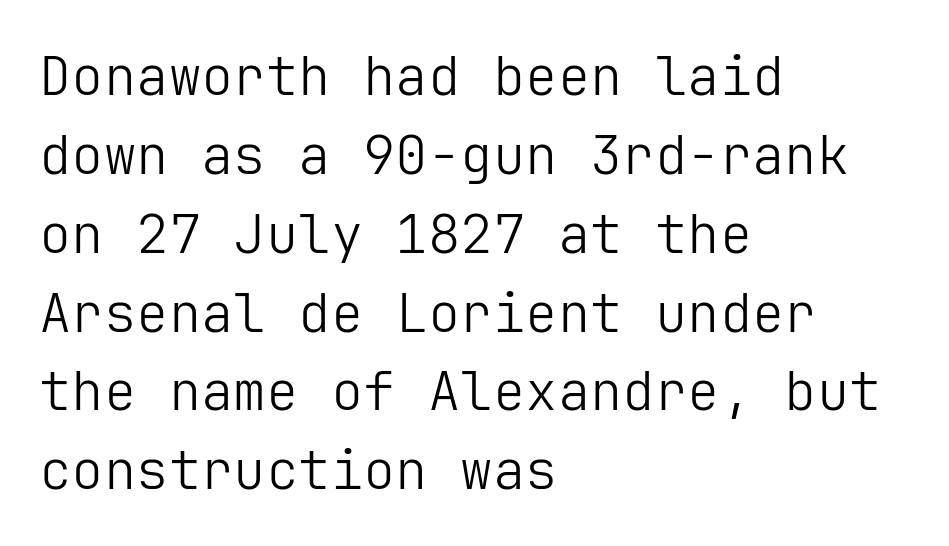
{"serif": "no", "italic": "no", "bold": "no", "weight": "light", "width": "normal", "stroke_contrast": "low", "x_height": "medium", "underline": "no", "align": "left", "line_spacing": "normal", "line_spacing_ratio": 1.46, "letter_spacing": "normal", "letter_spacing_em": 0.0, "glyph_px": 54}
